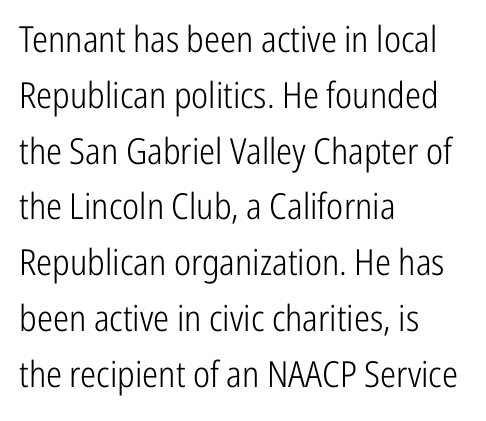
Q: Is the text bold? A: No.
Q: Is the text italic (slanted)? A: No, it is upright.
Q: Is the typeface a serif or a sans-serif typeface? A: Sans-serif.
Q: Is the text underlined? A: No.
Q: How is the paragraph aligned? A: Left-aligned.
Q: Is the spacing between letters normal or unusually wide? A: Normal.
Q: Is the spacing between lines tight, normal or loose? A: Normal.
Q: Width (condensed, normal, or wide)? A: Condensed.
Q: Stroke contrast? A: Low.
Q: x-height? A: Medium.
Q: Monospaced? A: No.
